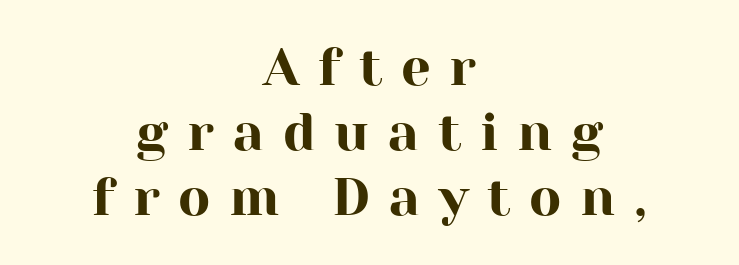
You could not count columns in this text — the font is proportionally spaced. Ordinary non-slanted type is in use. Between one letter and the next there's a generous, obvious gap. This is serif lettering, the kind often seen in printed books. The paragraph shown floats in the horizontal middle.
